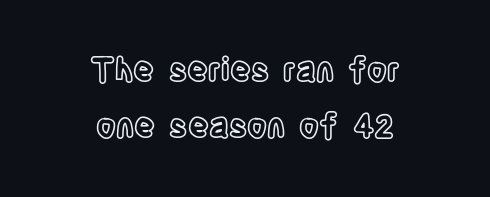
Q: Is the text italic (slanted)? A: No, it is upright.
Q: Is the text underlined? A: No.
Q: How is the paragraph aligned? A: Centered.
Q: Is the spacing between letters normal or unusually wide? A: Normal.
Q: Width (condensed, normal, or wide)? A: Condensed.
Q: x-height? A: Large.
Q: Monospaced? A: No.
